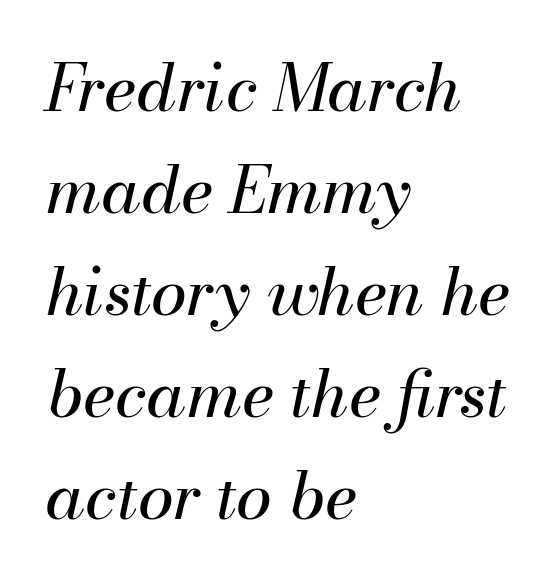
{"italic": "yes", "lean": "right", "slant_degrees": 13, "bold": "no", "weight": "regular", "width": "normal", "stroke_contrast": "medium", "x_height": "small", "monospaced": "no", "underline": "no", "align": "left", "line_spacing": "normal", "line_spacing_ratio": 1.57, "letter_spacing": "normal", "letter_spacing_em": 0.0, "glyph_px": 65}
